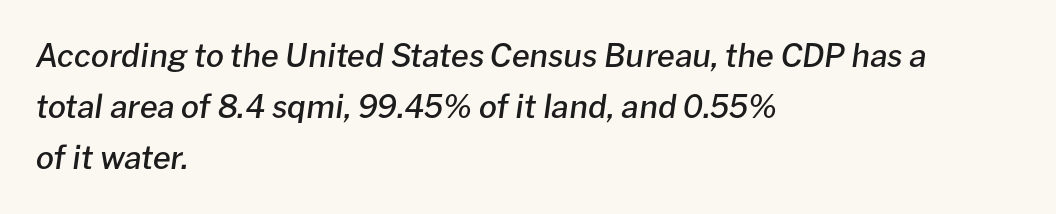
Q: Is the text bold? A: Semi-bold.
Q: Is the text italic (slanted)? A: Yes, it leans right by about 8 degrees.
Q: Is the text underlined? A: No.
Q: How is the paragraph aligned? A: Left-aligned.
Q: Is the spacing between letters normal or unusually wide? A: Normal.
Q: Is the spacing between lines tight, normal or loose? A: Normal.
Q: Width (condensed, normal, or wide)? A: Normal.
Q: Stroke contrast? A: Low.
Q: x-height? A: Medium.
Q: Monospaced? A: No.
